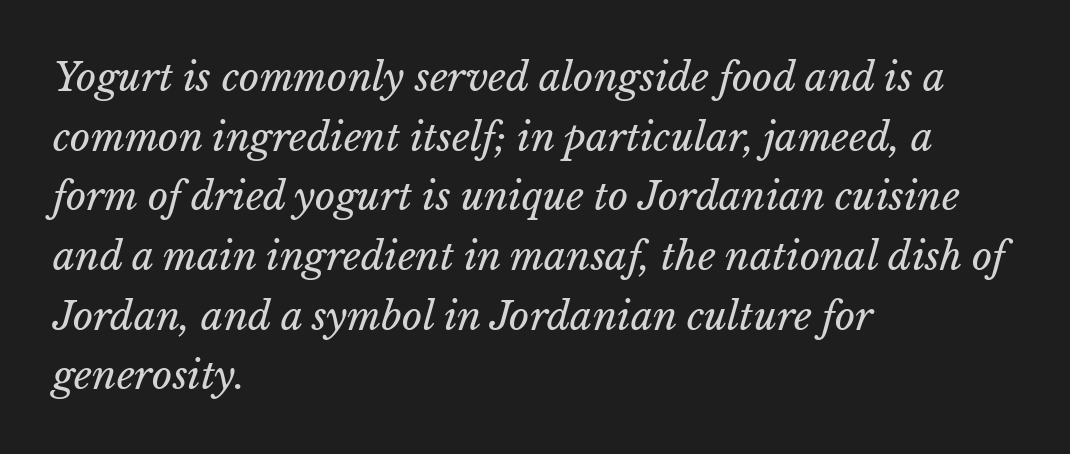
{"bold": "no", "weight": "regular", "width": "normal", "stroke_contrast": "low", "x_height": "medium", "monospaced": "no", "underline": "no", "align": "left", "line_spacing": "normal", "line_spacing_ratio": 1.53, "letter_spacing": "normal", "letter_spacing_em": 0.0, "glyph_px": 39}
